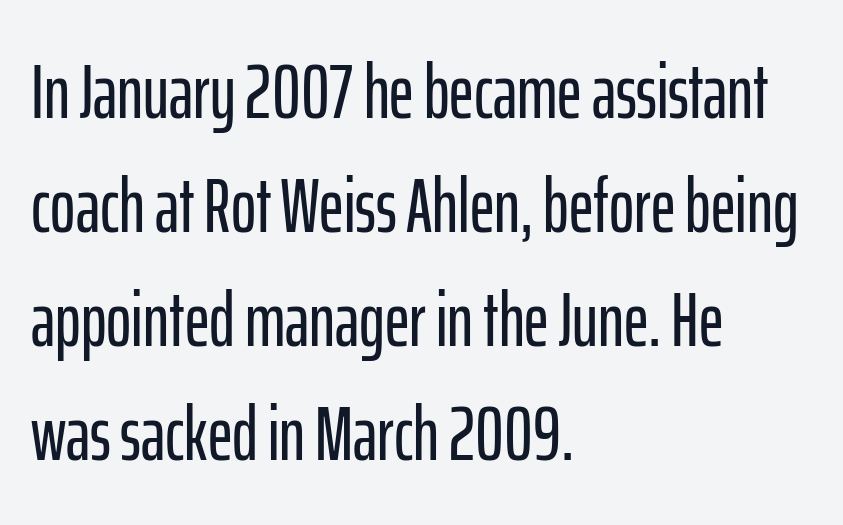
The image shows 76 px condensed sans-serif type, upright; set left-aligned, normal line spacing (1.5x), normal letter spacing, not underlined; low stroke contrast and a medium x-height.
